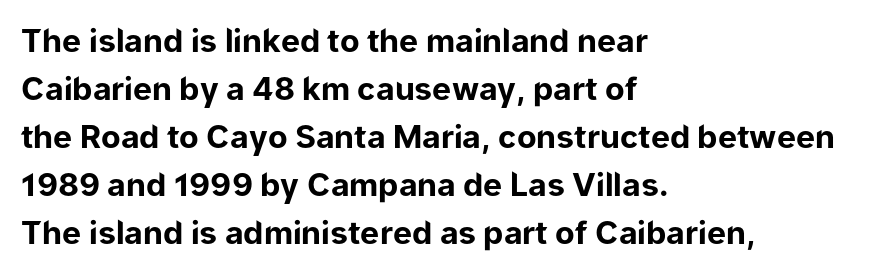
It's the straight-up-and-down kind of type. Tracking value appears to be zero — textbook default spacing. Regarding leading, the lines here are spaced in the standard way. The string is rendered with underlining switched off.
